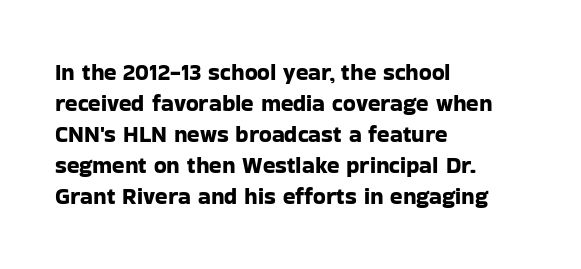
{"italic": "no", "underline": "no", "align": "left", "line_spacing": "normal", "line_spacing_ratio": 1.35, "letter_spacing": "normal", "letter_spacing_em": 0.0, "glyph_px": 23}
